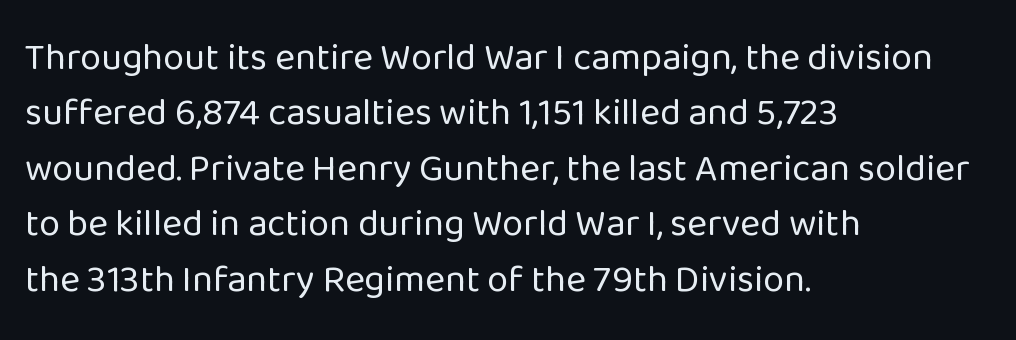
{"serif": "no", "italic": "no", "bold": "no", "weight": "regular", "width": "normal", "stroke_contrast": "low", "x_height": "medium", "monospaced": "no", "underline": "no", "align": "left", "line_spacing": "normal", "line_spacing_ratio": 1.46, "letter_spacing": "normal", "letter_spacing_em": 0.0, "glyph_px": 38}
